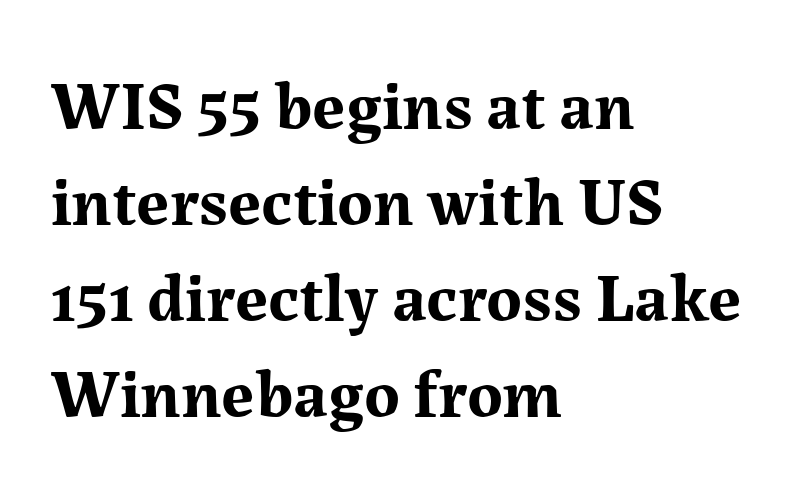
{"serif": "yes", "italic": "no", "bold": "yes", "weight": "bold", "width": "normal", "stroke_contrast": "medium", "x_height": "medium", "monospaced": "no", "underline": "no", "align": "left", "line_spacing": "normal", "line_spacing_ratio": 1.41, "letter_spacing": "normal", "letter_spacing_em": 0.0, "glyph_px": 68}
